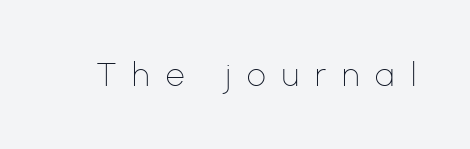
Q: Is the text bold? A: No.
Q: Is the text italic (slanted)? A: No, it is upright.
Q: Is the typeface a serif or a sans-serif typeface? A: Sans-serif.
Q: Is the text underlined? A: No.
Q: Is the spacing between letters normal or unusually wide? A: Unusually wide.
Q: Width (condensed, normal, or wide)? A: Normal.
Q: Stroke contrast? A: Low.
Q: x-height? A: Medium.
Q: Monospaced? A: No.
